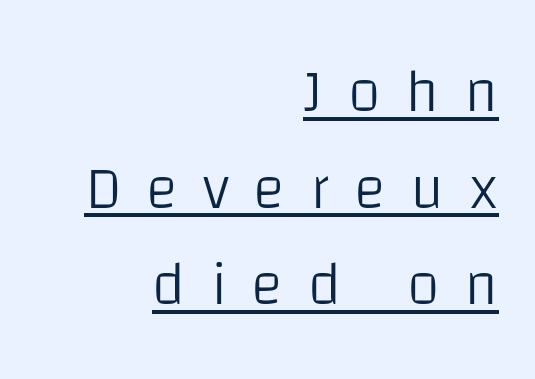
The image shows 60 px light sans-serif type, upright; set right-aligned, normal line spacing (1.61x), unusually wide letter spacing (+0.41 em), underlined; low stroke contrast and a large x-height.
